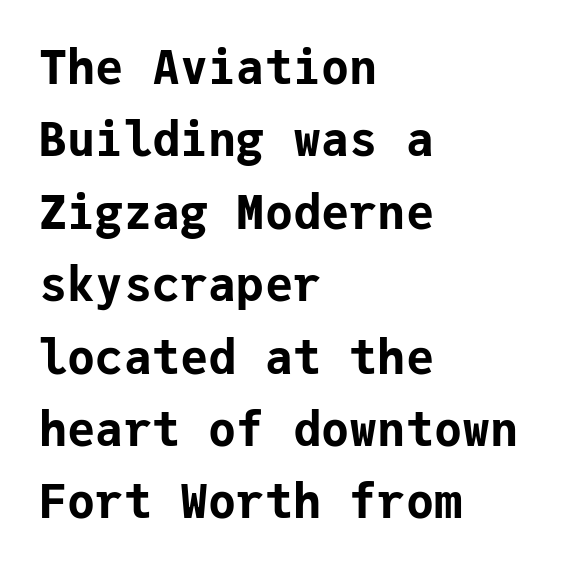
Q: Is the text bold? A: Yes.
Q: Is the text italic (slanted)? A: No, it is upright.
Q: Is the typeface a serif or a sans-serif typeface? A: Sans-serif.
Q: Is the text underlined? A: No.
Q: How is the paragraph aligned? A: Left-aligned.
Q: Is the spacing between letters normal or unusually wide? A: Normal.
Q: Is the spacing between lines tight, normal or loose? A: Normal.
Q: Width (condensed, normal, or wide)? A: Normal.
Q: Stroke contrast? A: Low.
Q: x-height? A: Medium.
Q: Monospaced? A: Yes.
